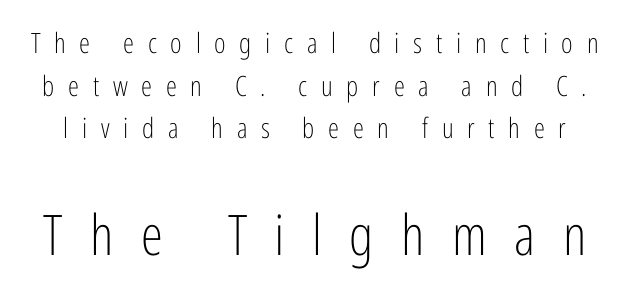
Q: Is the text bold? A: No.
Q: Is the text italic (slanted)? A: No, it is upright.
Q: Is the typeface a serif or a sans-serif typeface? A: Sans-serif.
Q: Is the text underlined? A: No.
Q: Is the spacing between letters normal or unusually wide? A: Unusually wide.
Q: Is the spacing between lines tight, normal or loose? A: Normal.
Q: Which block of text is set in a larger size, the first (top) or the second (bottom)? A: The second (bottom) one.
Q: Width (condensed, normal, or wide)? A: Condensed.
Q: Stroke contrast? A: Low.
Q: x-height? A: Medium.
Q: Monospaced? A: No.
